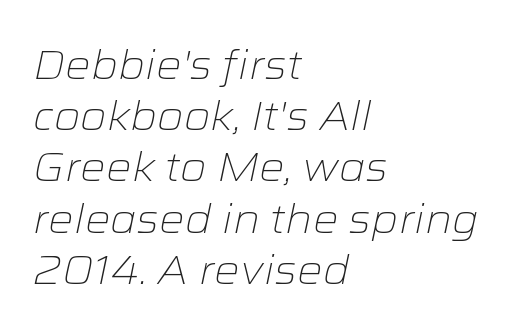
The image shows 40 px light, wide type, italic (leaning right); set left-aligned, normal line spacing (1.28x), normal letter spacing, not underlined; low stroke contrast and a medium x-height.
